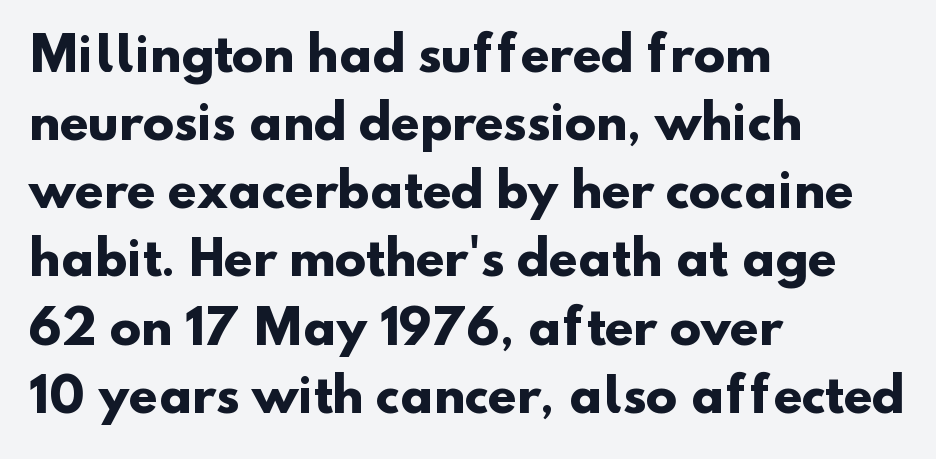
Q: Is the text bold? A: Yes.
Q: Is the typeface a serif or a sans-serif typeface? A: Sans-serif.
Q: Is the text underlined? A: No.
Q: How is the paragraph aligned? A: Left-aligned.
Q: Is the spacing between letters normal or unusually wide? A: Normal.
Q: Is the spacing between lines tight, normal or loose? A: Normal.
Q: Width (condensed, normal, or wide)? A: Normal.
Q: Stroke contrast? A: Low.
Q: x-height? A: Small.
Q: Monospaced? A: No.
